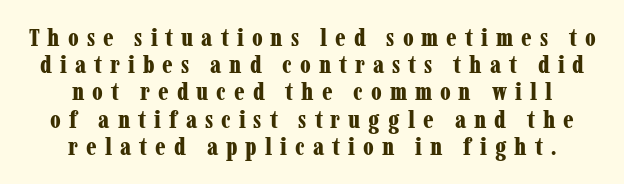
The image shows 25 px bold type, upright; set centered, tight line spacing (1.09x), unusually wide letter spacing (+0.32 em), not underlined.
